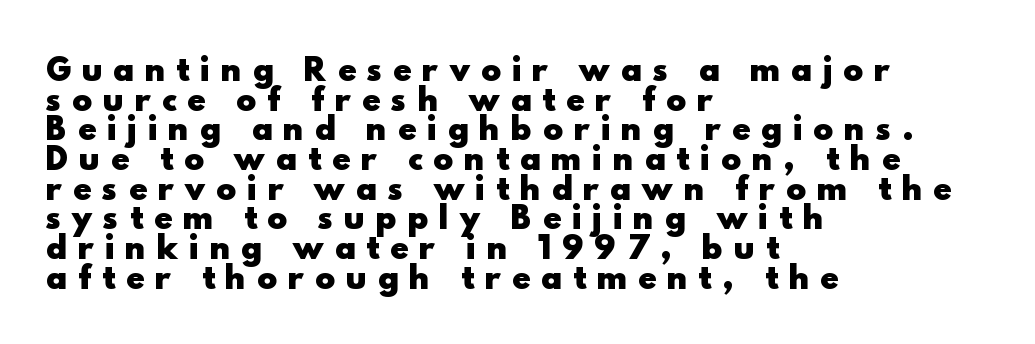
Q: Is the text bold? A: Yes.
Q: Is the text italic (slanted)? A: No, it is upright.
Q: Is the typeface a serif or a sans-serif typeface? A: Sans-serif.
Q: Is the text underlined? A: No.
Q: How is the paragraph aligned? A: Left-aligned.
Q: Is the spacing between letters normal or unusually wide? A: Unusually wide.
Q: Is the spacing between lines tight, normal or loose? A: Tight.
Q: Width (condensed, normal, or wide)? A: Normal.
Q: x-height? A: Small.
Q: Monospaced? A: No.
